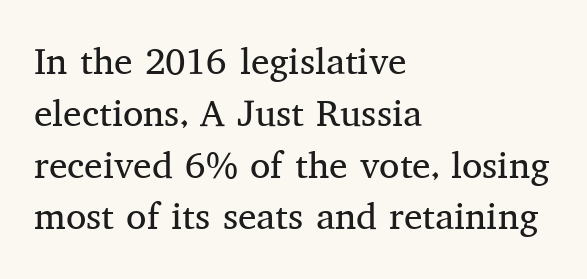
One-word summary of the alignment: left. Evenly set lines give the paragraph a standard silhouette. The characters are drawn with everyday or finer stroke widths. The axis of the letterforms is exactly vertical. Looks like regular typesetting: each glyph gets only the width it needs. Lines of text with bare space underneath.
